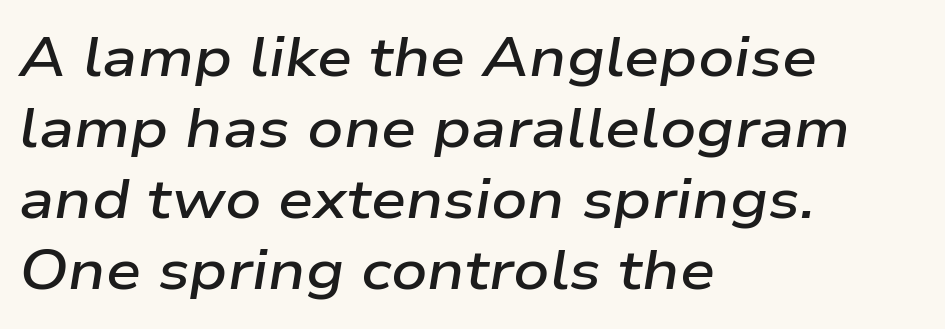
A clean baseline with only descenders dipping below it. Looking at the ascenders, they clearly lean. Does extra space separate the letters? No, they use regular spacing. In terms of weight, the rendering is demibold, just under bold. The block of text has a typical density, with ordinary space between rows. Visually the block forms a straight wall on the left and a jagged coastline on the right.
